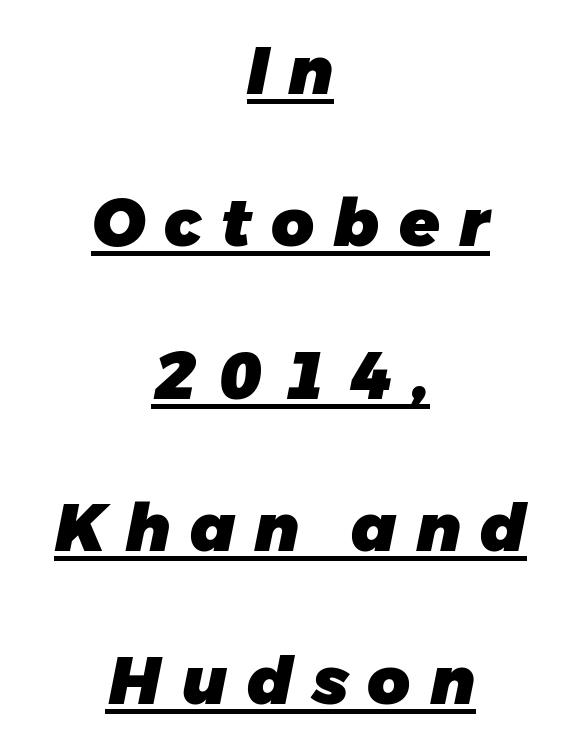
A typesetter would call this proportional, since set widths differ per character. The passage shown is underscored from start to finish. The letterforms stand isolated, each surrounded by extra space. These lines were composed using italics. The leading is generous, giving the passage an open texture.
